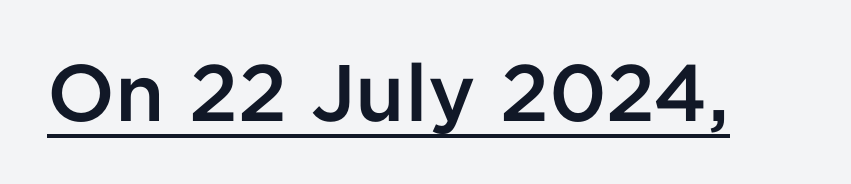
Q: Is the text bold? A: Semi-bold.
Q: Is the text italic (slanted)? A: No, it is upright.
Q: Is the typeface a serif or a sans-serif typeface? A: Sans-serif.
Q: Is the text underlined? A: Yes.
Q: Is the spacing between letters normal or unusually wide? A: Normal.
Q: Width (condensed, normal, or wide)? A: Normal.
Q: Stroke contrast? A: Low.
Q: x-height? A: Medium.
Q: Monospaced? A: No.
